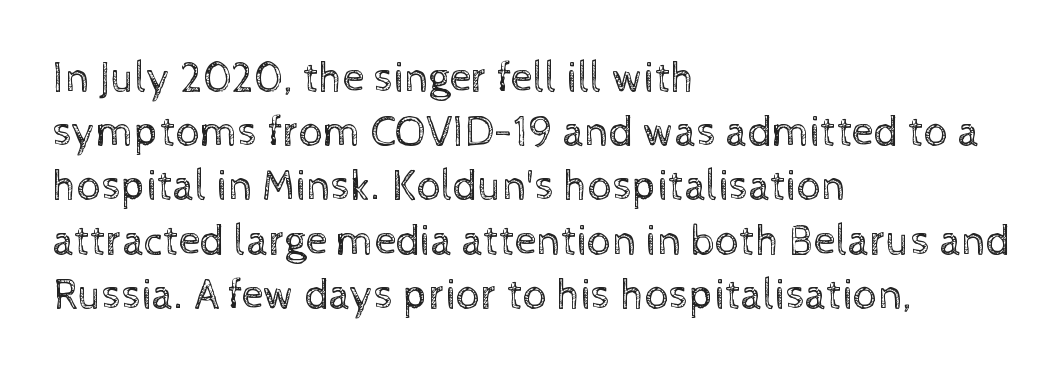
Leftover space on each line is placed entirely after the last word. The axis of the letterforms is exactly vertical. This rendering leaves character spacing at its baseline value. The passage shown stacks its lines at a standard gap. The area under the type is left untouched. The characters are drawn with everyday or finer stroke widths.
